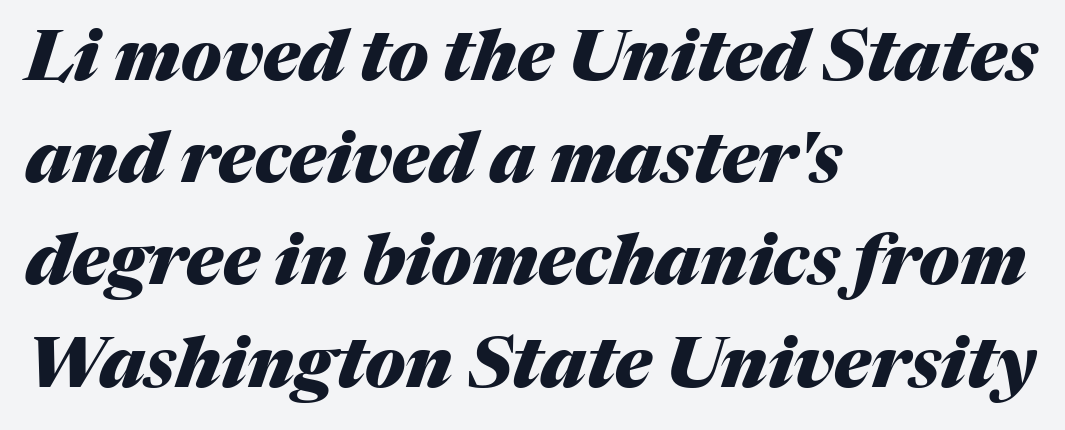
The rendering uses a moderate line-height, typical for paragraphs. Typographic density is high because the face is bold. Proportional: the letters do not fall into vertical columns. Which margin do the lines hug? The left one — the right edge is uneven. Letter spacing: default. The rendering applies a slant to the glyphs.
